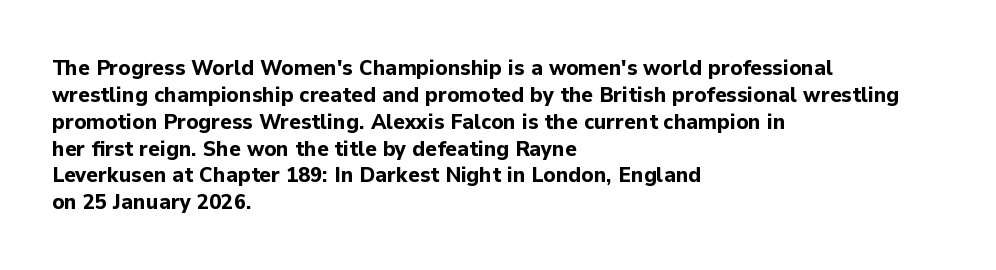
The image shows 22 px bold type, upright; set left-aligned, line spacing 1.22x, normal letter spacing, not underlined.
